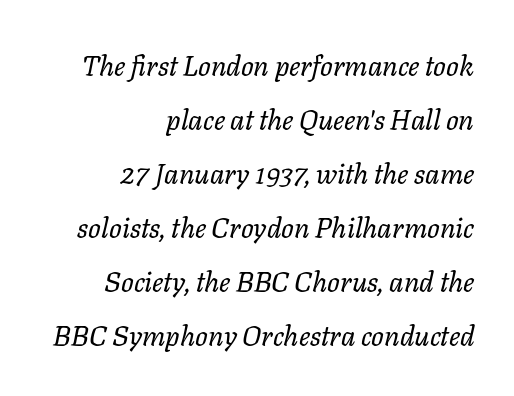
The image shows 28 px regular-weight type, italic (leaning right); set right-aligned, loose line spacing (1.93x), normal letter spacing, not underlined; low stroke contrast and a medium x-height.
